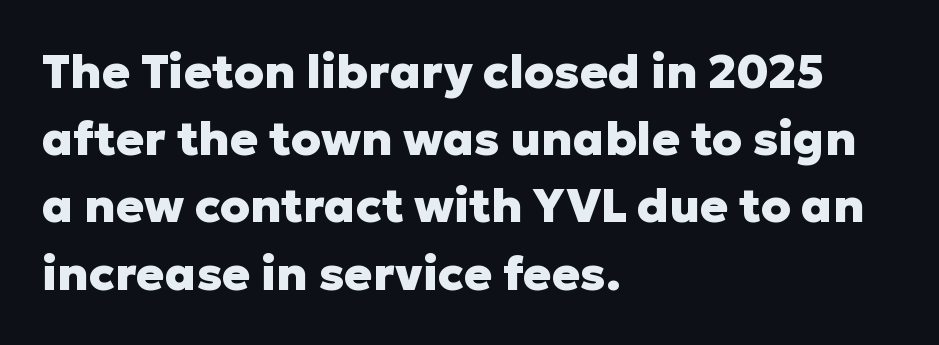
The image shows 47 px heavy sans-serif type, upright; set left-aligned, normal line spacing (1.43x), normal letter spacing, not underlined; low stroke contrast and a medium x-height.
